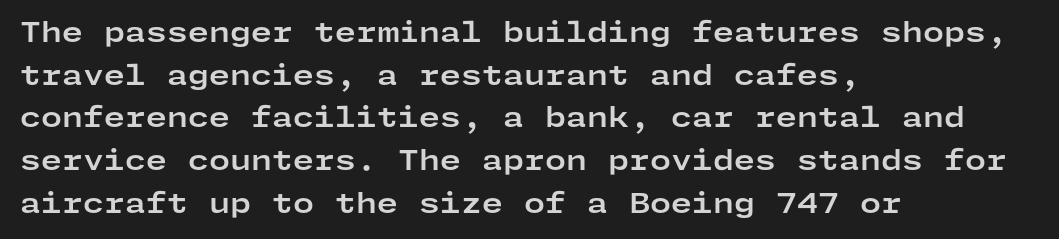
Typesetter's note: full bold, strokes at maximum text heaviness. Compared with typical paragraphs, the rows here are spaced about the same. Layout note: lines flush left. The passage shown is not underscored anywhere.
